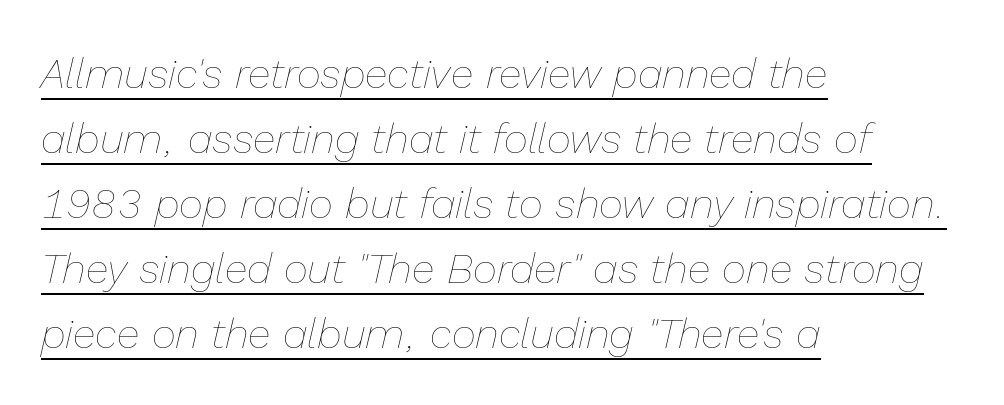
Q: Is the text bold? A: No.
Q: Is the text italic (slanted)? A: Yes, it leans right by about 13 degrees.
Q: Is the text underlined? A: Yes.
Q: How is the paragraph aligned? A: Left-aligned.
Q: Is the spacing between letters normal or unusually wide? A: Normal.
Q: Is the spacing between lines tight, normal or loose? A: Normal.
Q: Width (condensed, normal, or wide)? A: Normal.
Q: Stroke contrast? A: Low.
Q: x-height? A: Medium.
Q: Monospaced? A: No.
